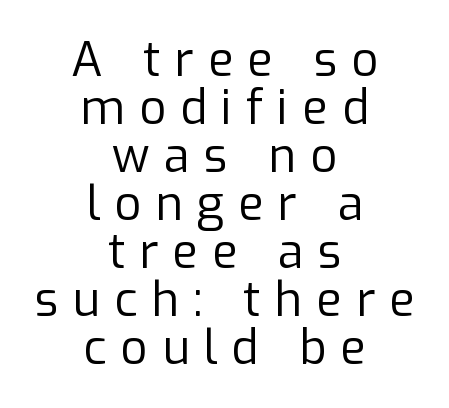
The image shows 47 px regular-weight sans-serif type, upright; set centered, tight line spacing (1.02x), unusually wide letter spacing (+0.3 em), not underlined; low stroke contrast and a medium x-height.
